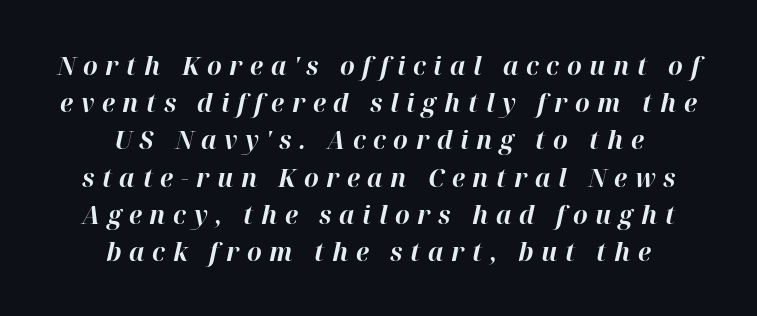
{"italic": "yes", "lean": "right", "slant_degrees": 12, "bold": "yes", "underline": "no", "align": "center", "line_spacing": "normal", "line_spacing_ratio": 1.43, "letter_spacing": "wide", "letter_spacing_em": 0.29, "glyph_px": 26}
